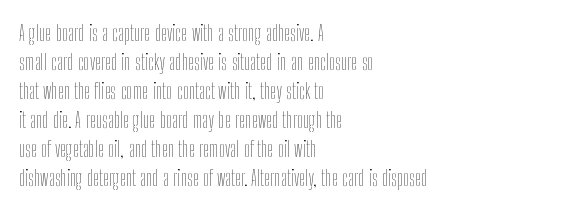
The image shows 22 px text type, upright; set left-aligned, normal line spacing (1.32x), normal letter spacing, not underlined.
